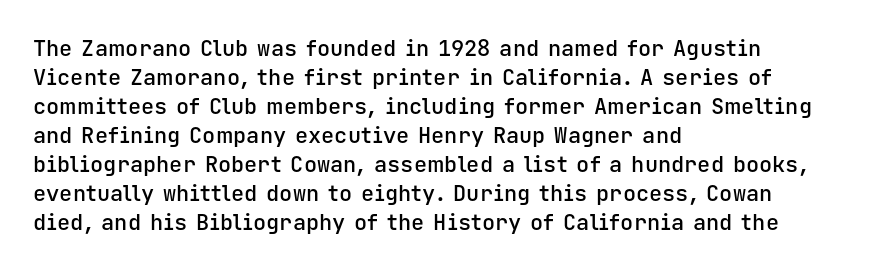
Q: Is the text bold? A: Semi-bold.
Q: Is the text italic (slanted)? A: No, it is upright.
Q: Is the text underlined? A: No.
Q: How is the paragraph aligned? A: Left-aligned.
Q: Is the spacing between letters normal or unusually wide? A: Normal.
Q: Is the spacing between lines tight, normal or loose? A: Normal.
